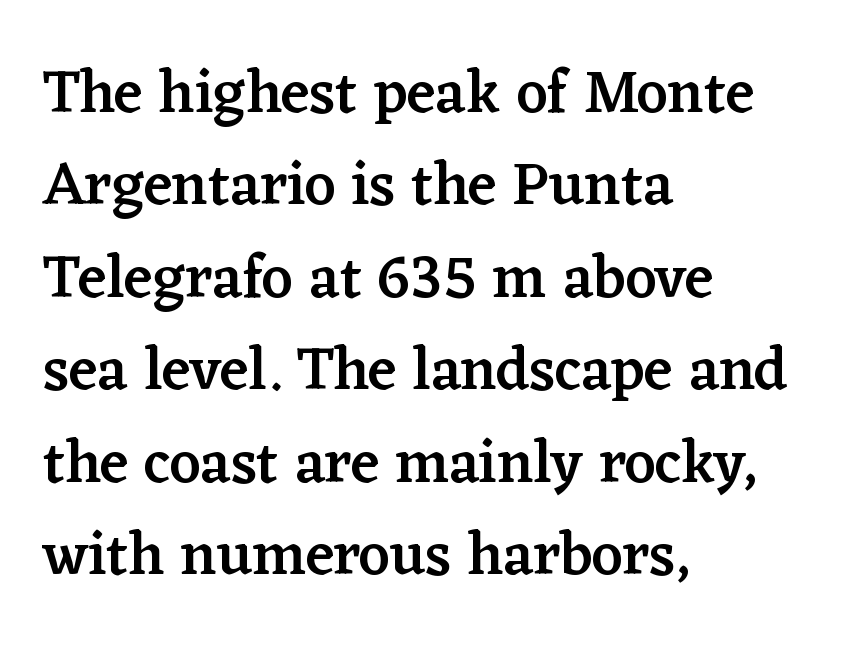
Q: Is the text bold? A: Semi-bold.
Q: Is the text italic (slanted)? A: No, it is upright.
Q: Is the typeface a serif or a sans-serif typeface? A: Serif.
Q: Is the text underlined? A: No.
Q: How is the paragraph aligned? A: Left-aligned.
Q: Is the spacing between letters normal or unusually wide? A: Normal.
Q: Is the spacing between lines tight, normal or loose? A: Normal.
Q: Width (condensed, normal, or wide)? A: Normal.
Q: Stroke contrast? A: Low.
Q: x-height? A: Medium.
Q: Monospaced? A: No.
